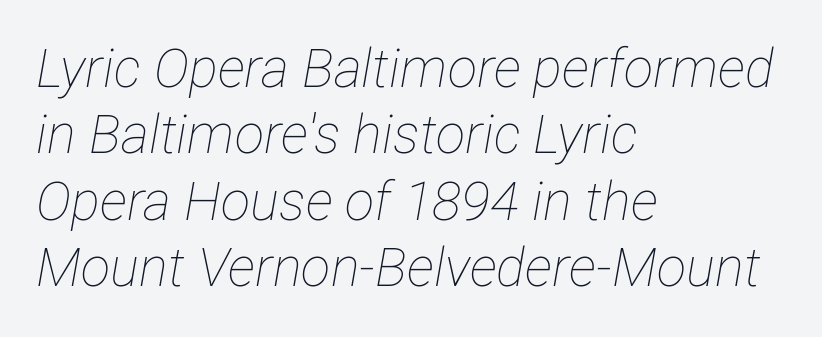
The image shows 54 px thin, condensed type, italic (leaning right); set left-aligned, line spacing 1.23x, normal letter spacing, not underlined; low stroke contrast and a medium x-height.
